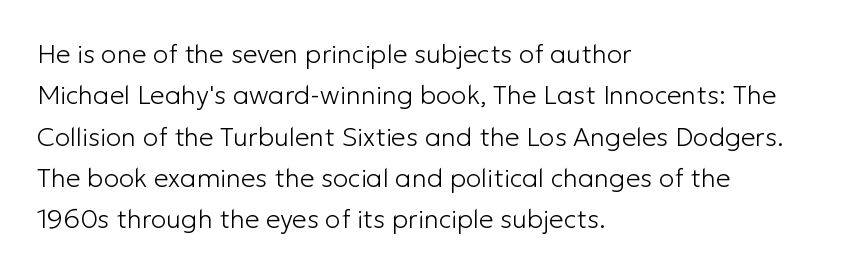
Q: Is the text bold? A: No.
Q: Is the text italic (slanted)? A: No, it is upright.
Q: Is the text underlined? A: No.
Q: How is the paragraph aligned? A: Left-aligned.
Q: Is the spacing between letters normal or unusually wide? A: Normal.
Q: Is the spacing between lines tight, normal or loose? A: Normal.
